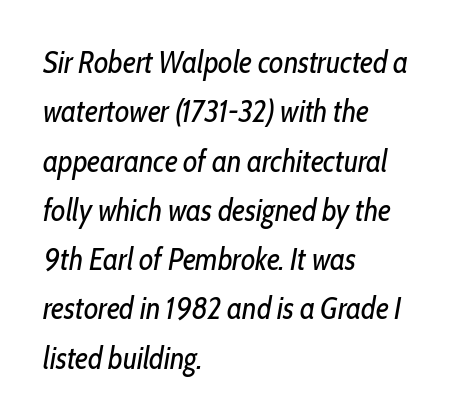
Q: Is the text bold? A: No.
Q: Is the text italic (slanted)? A: Yes, it leans right by about 10 degrees.
Q: Is the text underlined? A: No.
Q: How is the paragraph aligned? A: Left-aligned.
Q: Is the spacing between letters normal or unusually wide? A: Normal.
Q: Is the spacing between lines tight, normal or loose? A: Normal.
Q: Width (condensed, normal, or wide)? A: Condensed.
Q: Stroke contrast? A: Low.
Q: x-height? A: Medium.
Q: Monospaced? A: No.
